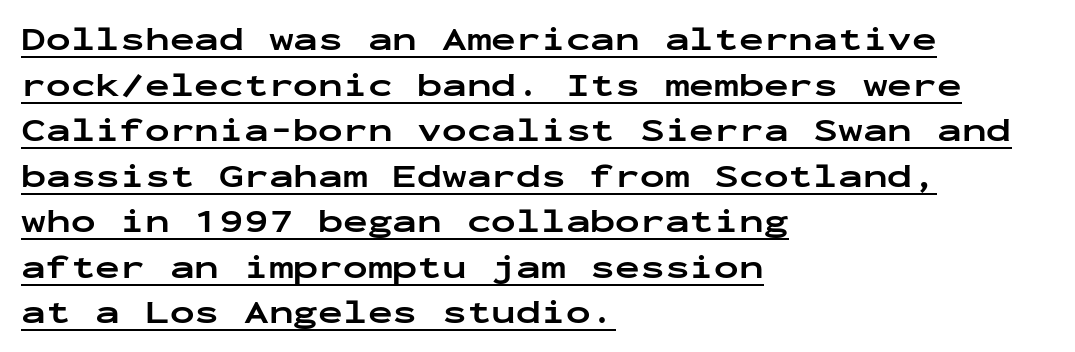
The image shows 33 px bold, wide sans-serif type, upright, monospaced; set left-aligned, normal line spacing (1.38x), normal letter spacing, underlined; low stroke contrast and a medium x-height.
